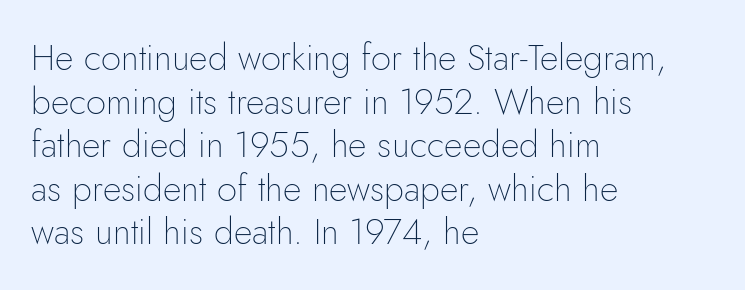
{"serif": "no", "italic": "no", "bold": "no", "weight": "thin", "width": "normal", "stroke_contrast": "low", "x_height": "small", "monospaced": "no", "underline": "no", "align": "left", "line_spacing_ratio": 1.21, "letter_spacing": "normal", "letter_spacing_em": 0.0, "glyph_px": 36}
